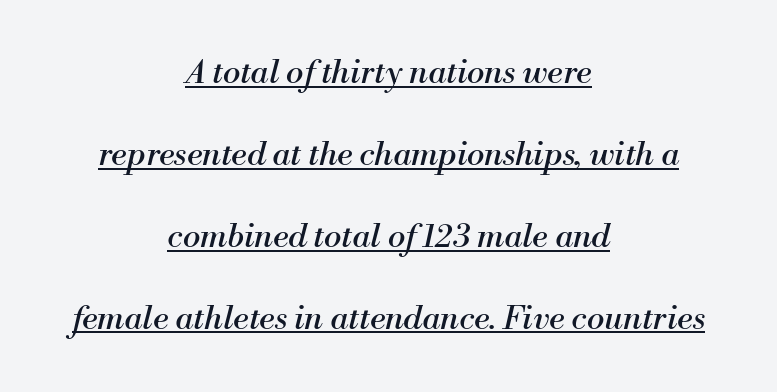
Observe the serifs anchoring each vertical stroke in this sample. Standard letterfit; no display-style spreading of the glyphs. Spacing verdict: proportional, widths tailored to each character. Emphasis is given by a line drawn under the lettering. Summary of vertical rhythm: relaxed, with wide interline spacing.
